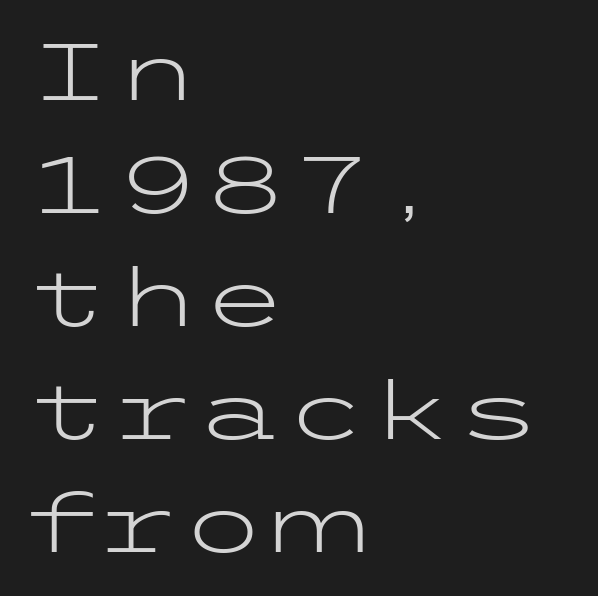
Upright lettering throughout. The letterforms sit at book weight or below. Vertically, the passage feels balanced, rows spaced as you'd expect. Characters follow at the spacing the type designer built in. The gap between lines stays unmarked.
